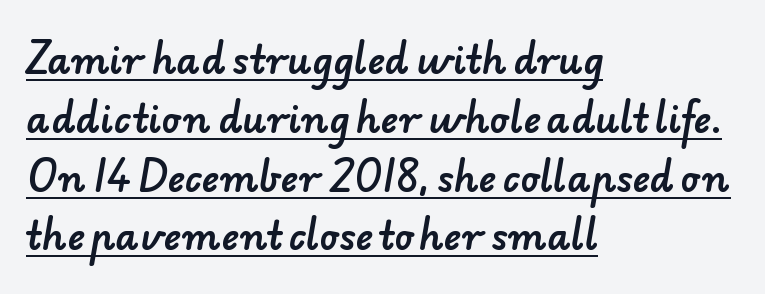
{"serif": "no", "width": "normal", "stroke_contrast": "low", "x_height": "small", "monospaced": "no", "underline": "yes", "align": "left", "line_spacing": "normal", "line_spacing_ratio": 1.59, "letter_spacing": "normal", "letter_spacing_em": 0.0, "glyph_px": 37}
